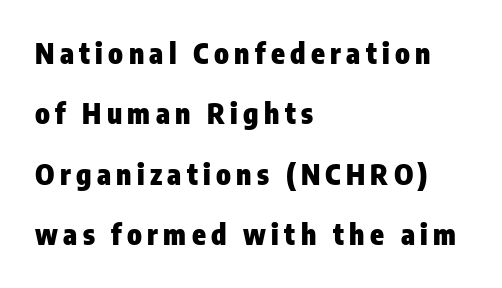
Q: Is the text bold? A: Yes.
Q: Is the text italic (slanted)? A: No, it is upright.
Q: Is the typeface a serif or a sans-serif typeface? A: Sans-serif.
Q: Is the text underlined? A: No.
Q: How is the paragraph aligned? A: Left-aligned.
Q: Is the spacing between lines tight, normal or loose? A: Loose.
Q: Width (condensed, normal, or wide)? A: Condensed.
Q: Stroke contrast? A: Low.
Q: x-height? A: Medium.
Q: Monospaced? A: No.
